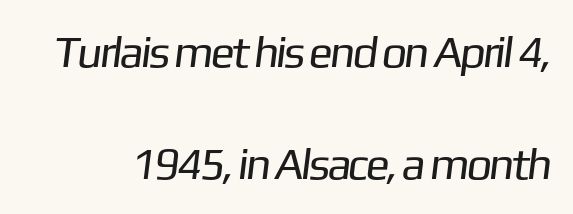
{"serif": "no", "bold": "no", "weight": "regular", "width": "normal", "stroke_contrast": "low", "x_height": "medium", "monospaced": "no", "underline": "no", "line_spacing": "loose", "line_spacing_ratio": 2.49, "letter_spacing": "normal", "letter_spacing_em": 0.0, "glyph_px": 45}
